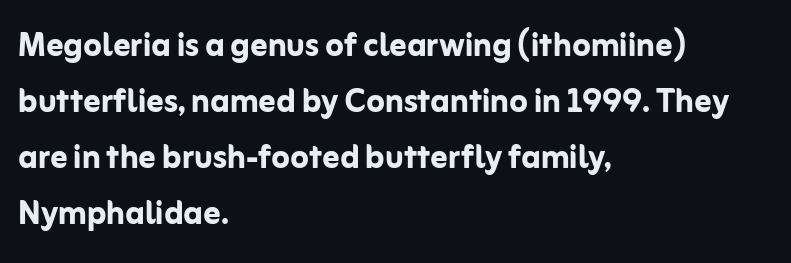
{"serif": "no", "italic": "no", "bold": "yes", "weight": "semibold", "width": "normal", "stroke_contrast": "low", "x_height": "medium", "monospaced": "no", "underline": "no", "align": "left", "line_spacing": "normal", "line_spacing_ratio": 1.33, "letter_spacing": "normal", "letter_spacing_em": 0.0, "glyph_px": 42}
